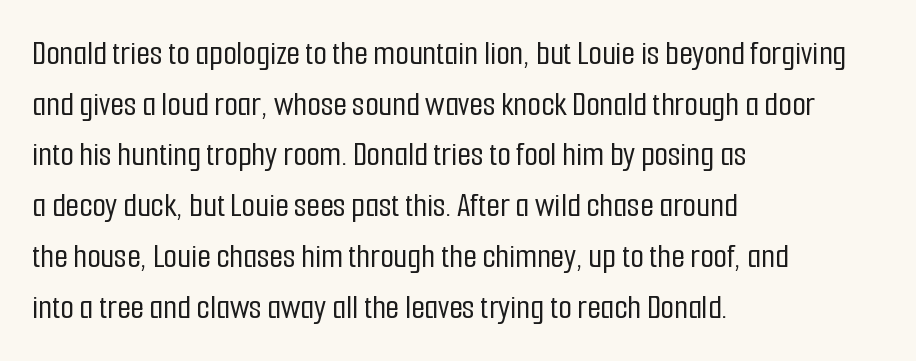
Q: Is the text italic (slanted)? A: No, it is upright.
Q: Is the typeface a serif or a sans-serif typeface? A: Sans-serif.
Q: Is the text underlined? A: No.
Q: How is the paragraph aligned? A: Left-aligned.
Q: Is the spacing between letters normal or unusually wide? A: Normal.
Q: Is the spacing between lines tight, normal or loose? A: Normal.
Q: Width (condensed, normal, or wide)? A: Condensed.
Q: Stroke contrast? A: Low.
Q: x-height? A: Medium.
Q: Monospaced? A: No.
